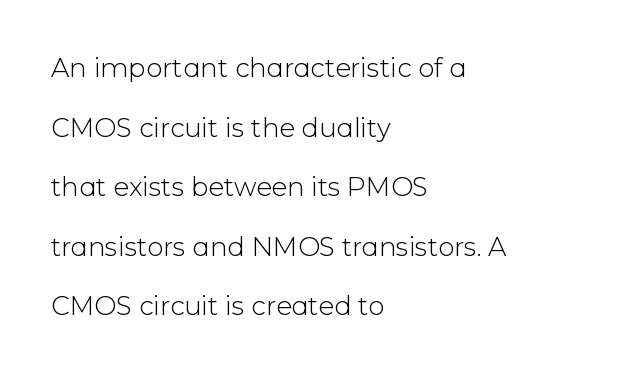
The image shows 26 px text type, upright; set left-aligned, loose line spacing (2.29x), normal letter spacing, not underlined.
